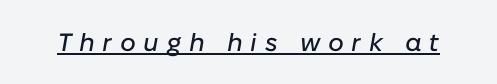
The image shows 25 px text type, italic (leaning right); set unusually wide letter spacing (+0.31 em), underlined.
